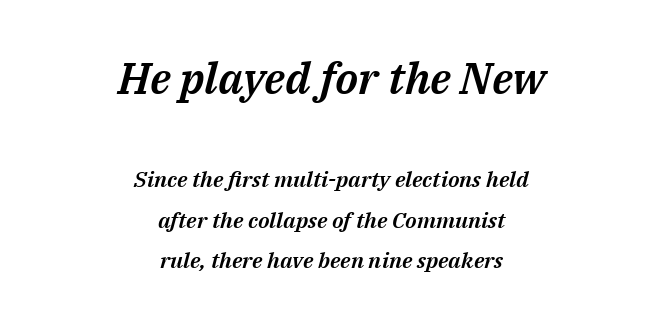
The image shows 44 px text type, italic (leaning right); set centered, line spacing 1.84x, normal letter spacing, not underlined; the first (top) block is 2.0x larger; medium stroke contrast and a medium x-height.
